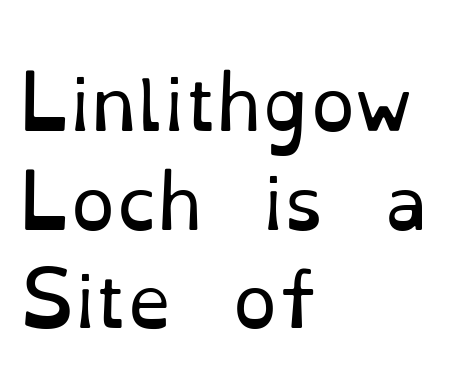
Q: Is the text bold? A: No.
Q: Is the text italic (slanted)? A: No, it is upright.
Q: Is the typeface a serif or a sans-serif typeface? A: Serif.
Q: Is the text underlined? A: No.
Q: How is the paragraph aligned? A: Left-aligned.
Q: Is the spacing between letters normal or unusually wide? A: Normal.
Q: Is the spacing between lines tight, normal or loose? A: Normal.
Q: Width (condensed, normal, or wide)? A: Normal.
Q: Stroke contrast? A: Low.
Q: x-height? A: Small.
Q: Monospaced? A: No.
